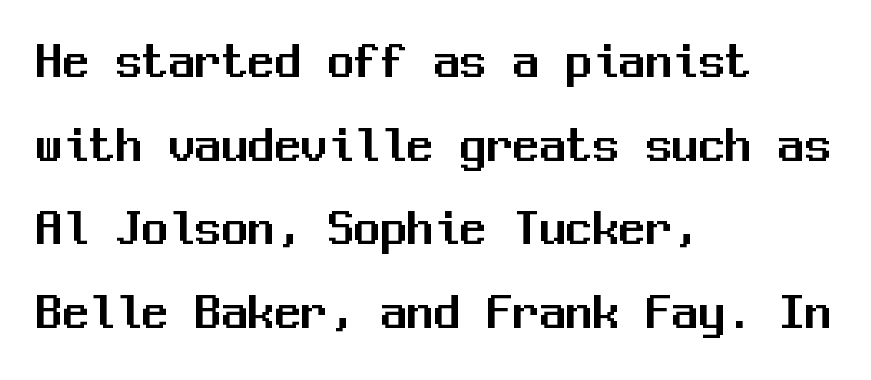
Q: Is the text italic (slanted)? A: No, it is upright.
Q: Is the typeface a serif or a sans-serif typeface? A: Sans-serif.
Q: Is the text underlined? A: No.
Q: How is the paragraph aligned? A: Left-aligned.
Q: Is the spacing between letters normal or unusually wide? A: Normal.
Q: Is the spacing between lines tight, normal or loose? A: Normal.
Q: Width (condensed, normal, or wide)? A: Normal.
Q: Stroke contrast? A: Medium.
Q: x-height? A: Medium.
Q: Monospaced? A: Yes.
